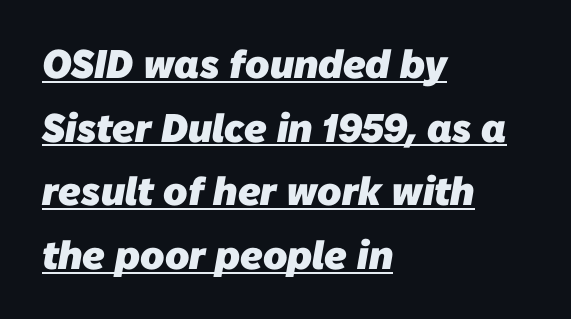
Q: Is the text bold? A: Yes.
Q: Is the typeface a serif or a sans-serif typeface? A: Sans-serif.
Q: Is the text underlined? A: Yes.
Q: How is the paragraph aligned? A: Left-aligned.
Q: Is the spacing between letters normal or unusually wide? A: Normal.
Q: Is the spacing between lines tight, normal or loose? A: Normal.
Q: Width (condensed, normal, or wide)? A: Normal.
Q: Stroke contrast? A: Low.
Q: x-height? A: Medium.
Q: Monospaced? A: No.
